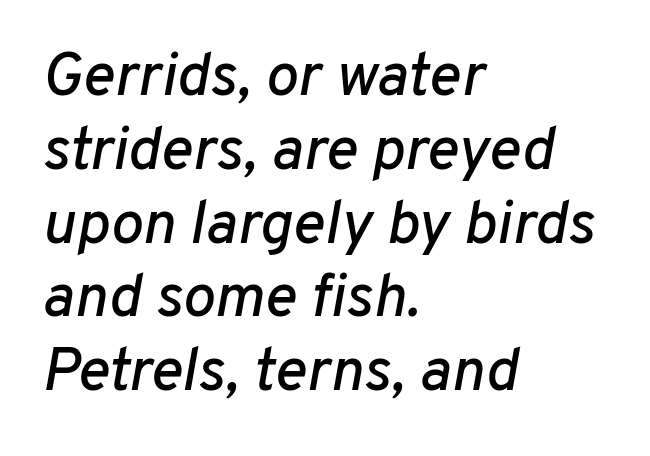
{"italic": "yes", "lean": "right", "slant_degrees": 10, "width": "normal", "stroke_contrast": "low", "x_height": "medium", "monospaced": "no", "underline": "no", "align": "left", "line_spacing_ratio": 1.21, "letter_spacing": "normal", "letter_spacing_em": 0.0, "glyph_px": 61}
